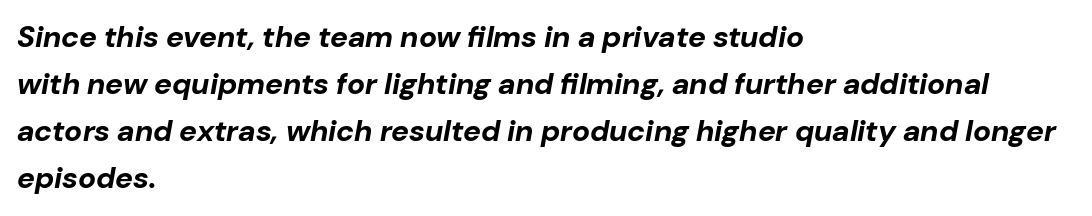
{"italic": "yes", "lean": "right", "slant_degrees": 10, "bold": "yes", "weight": "bold", "width": "normal", "stroke_contrast": "low", "x_height": "medium", "monospaced": "no", "underline": "no", "align": "left", "line_spacing": "normal", "line_spacing_ratio": 1.57, "letter_spacing": "normal", "letter_spacing_em": 0.0, "glyph_px": 30}
